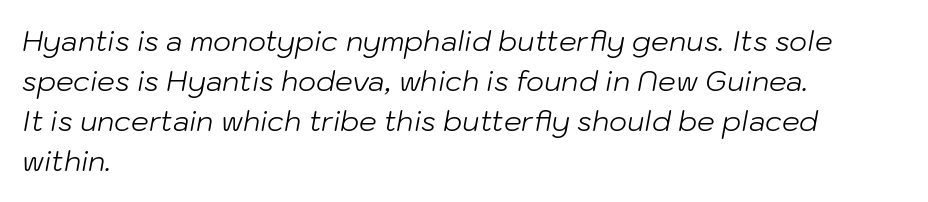
Students, observe: this is what conventionally led text looks like. The tracking reads as untouched default to a designer's eye. Casual observation: everything's shoved over to the left. Slanted lettering throughout. The rendering uses natural spacing where letterforms have individual widths.
